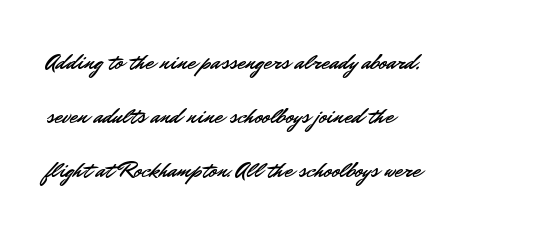
{"underline": "no", "align": "left", "line_spacing": "loose", "line_spacing_ratio": 2.35, "letter_spacing": "normal", "letter_spacing_em": 0.0, "glyph_px": 23}
